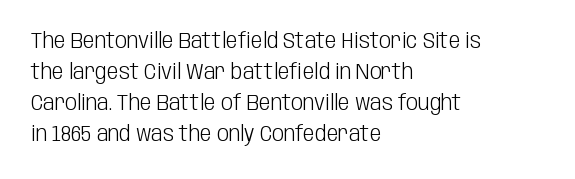
The image shows 21 px text type, upright; set left-aligned, normal line spacing (1.48x), normal letter spacing, not underlined.
